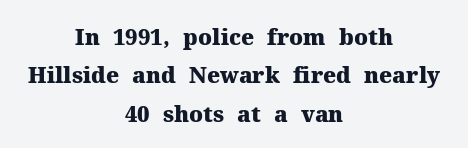
As a designer I'd log this as weight 700, bold. Here the glyphs are tracked normally, forming tight word shapes. One-word summary of the alignment: center. A bare baseline throughout the passage. Upright lettering throughout.
